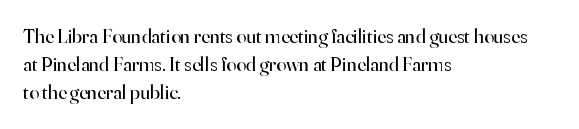
{"italic": "no", "bold": "no", "underline": "no", "align": "left", "line_spacing": "normal", "line_spacing_ratio": 1.41, "letter_spacing": "normal", "letter_spacing_em": 0.0, "glyph_px": 20}
